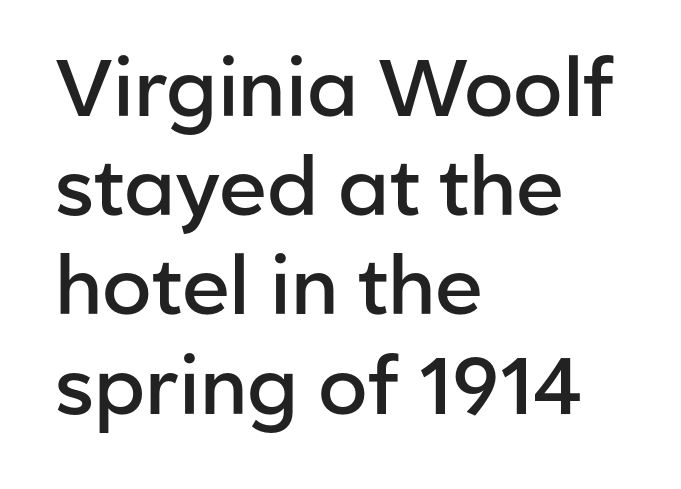
{"serif": "no", "italic": "no", "bold": "semi", "weight": "semibold", "width": "normal", "stroke_contrast": "low", "x_height": "medium", "monospaced": "no", "underline": "no", "align": "left", "line_spacing_ratio": 1.24, "letter_spacing": "normal", "letter_spacing_em": 0.0, "glyph_px": 80}
